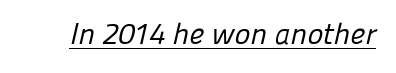
Q: Is the text bold? A: No.
Q: Is the typeface a serif or a sans-serif typeface? A: Sans-serif.
Q: Is the text underlined? A: Yes.
Q: Is the spacing between letters normal or unusually wide? A: Normal.
Q: Width (condensed, normal, or wide)? A: Normal.
Q: Stroke contrast? A: Low.
Q: x-height? A: Medium.
Q: Monospaced? A: No.
